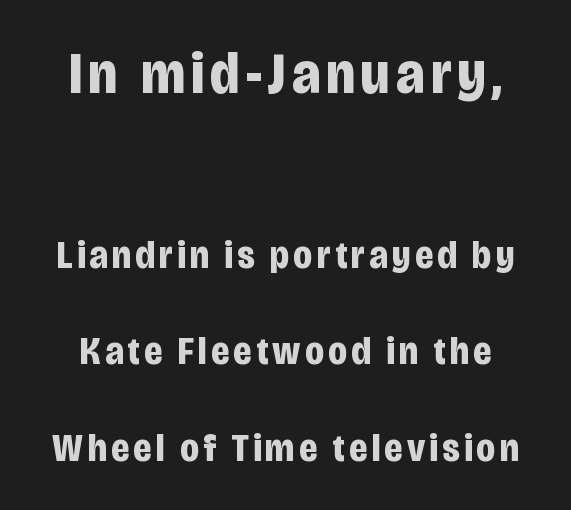
The image shows 59 px bold, condensed sans-serif type, upright; set loose line spacing (2.47x), not underlined; the first (top) block is 1.51x larger; low stroke contrast and a large x-height.
